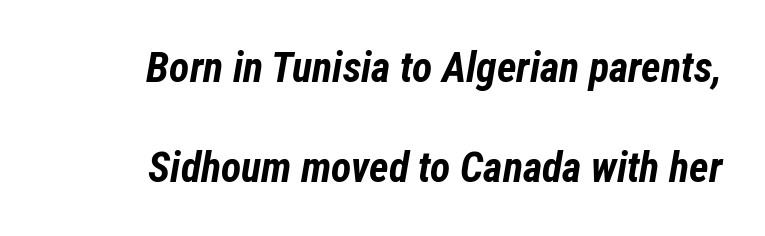
The image shows 42 px bold, condensed type, italic (leaning right); set right-aligned, loose line spacing (2.37x), normal letter spacing, not underlined; low stroke contrast and a medium x-height.
